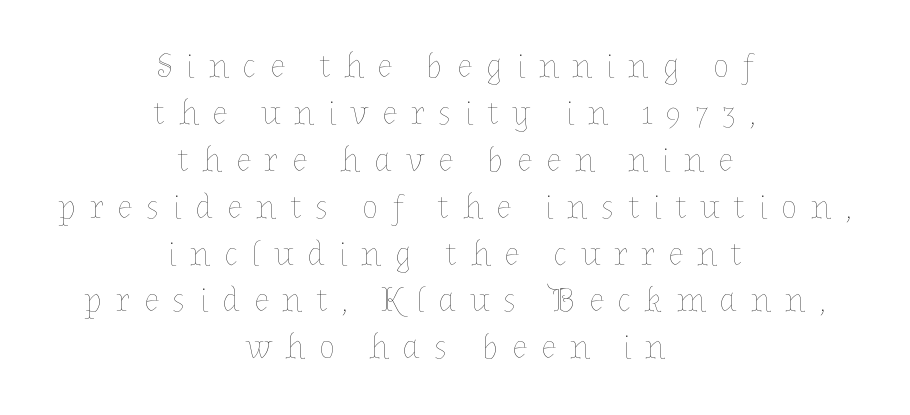
{"italic": "no", "bold": "no", "weight": "thin", "width": "normal", "stroke_contrast": "low", "x_height": "medium", "monospaced": "no", "underline": "no", "align": "center", "line_spacing": "normal", "line_spacing_ratio": 1.34, "letter_spacing": "wide", "letter_spacing_em": 0.39, "glyph_px": 35}
